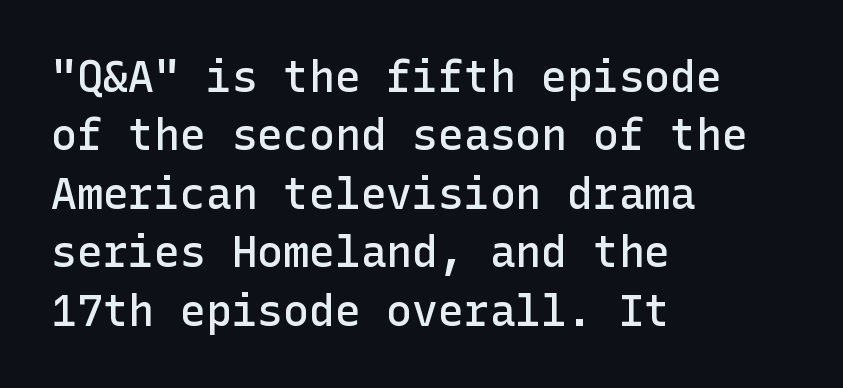
Q: Is the text bold? A: Semi-bold.
Q: Is the text italic (slanted)? A: No, it is upright.
Q: Is the typeface a serif or a sans-serif typeface? A: Sans-serif.
Q: Is the text underlined? A: No.
Q: How is the paragraph aligned? A: Left-aligned.
Q: Is the spacing between letters normal or unusually wide? A: Normal.
Q: Is the spacing between lines tight, normal or loose? A: Normal.
Q: Width (condensed, normal, or wide)? A: Normal.
Q: Stroke contrast? A: Low.
Q: x-height? A: Medium.
